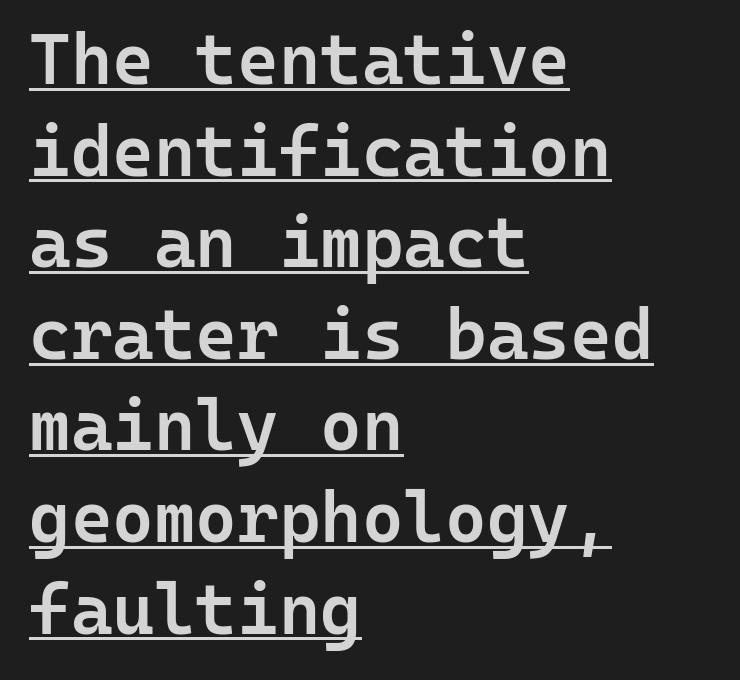
A typesetter would call this zero additional tracking. These words are printed semibold, heavier than regular yet not bold. Fixed-width glyphs throughout — classic coding-font behaviour. Do the letters lean? They stand straight. Typographically, this falls in the sans-serif category. Reading down the column, the eye jumps a familiar distance to each next line.
